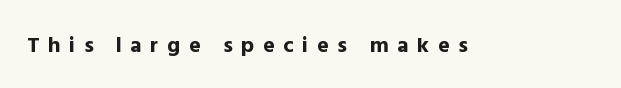
The image shows 22 px bold type, upright; set unusually wide letter spacing (+0.39 em), not underlined.
